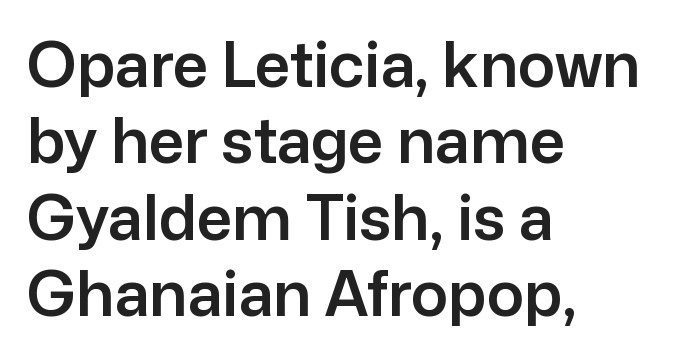
These lines stack with their left ends in a neat column. These lines are composed in type without serifs. A typesetter would call this zero additional tracking. You could not count columns in this text — the font is proportionally spaced. Unmarked baselines from the first word to the last.
